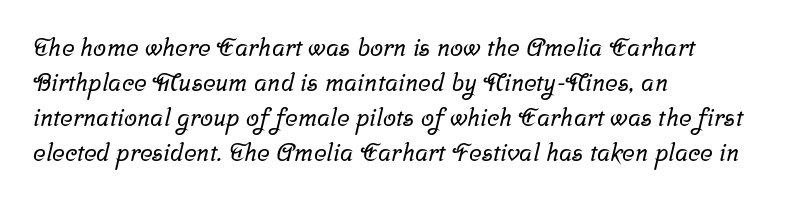
Students, note that the glyphs here touch the page at normal intervals. Left-aligned paragraph, ragged on the right. Check the space under the baseline: it is left empty. Notice how descenders clear the ascenders below comfortably — that's standard leading.
